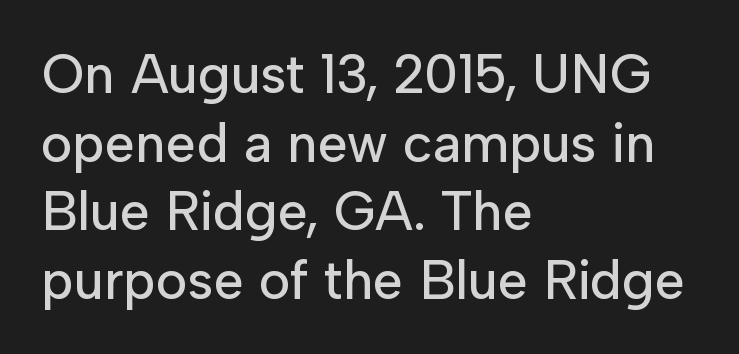
The letters carry no serifs — their stems end cleanly without finishing strokes. This sample uses plain, unmodified letter spacing. A roman cut, with each character standing at attention. Compared with a centered layout, this one pins lines to the left instead. Think of a printed novel: that variable character pitch is what you see here. The specimen omits any rule beneath the text block's lines.
